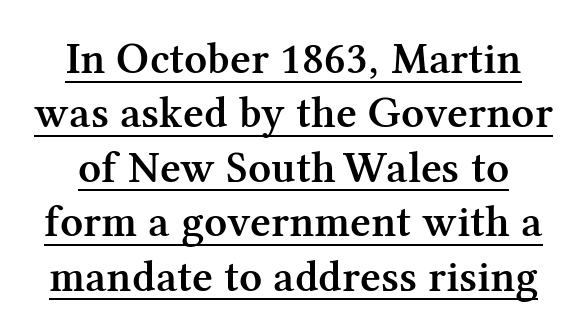
{"serif": "yes", "italic": "no", "bold": "semi", "weight": "semibold", "width": "normal", "stroke_contrast": "medium", "x_height": "medium", "monospaced": "no", "underline": "yes", "line_spacing_ratio": 1.21, "letter_spacing": "normal", "letter_spacing_em": 0.0, "glyph_px": 45}
